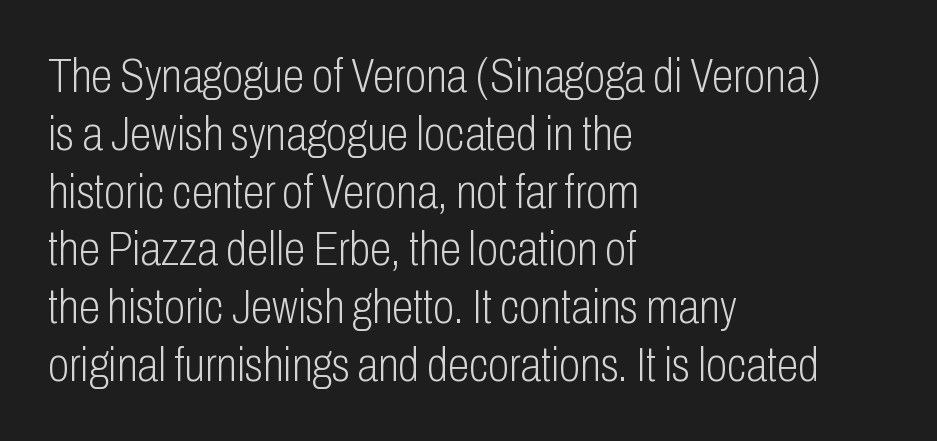
{"serif": "no", "italic": "no", "bold": "no", "weight": "light", "width": "condensed", "stroke_contrast": "low", "x_height": "medium", "monospaced": "no", "underline": "no", "align": "left", "line_spacing_ratio": 1.18, "letter_spacing": "normal", "letter_spacing_em": 0.0, "glyph_px": 49}
